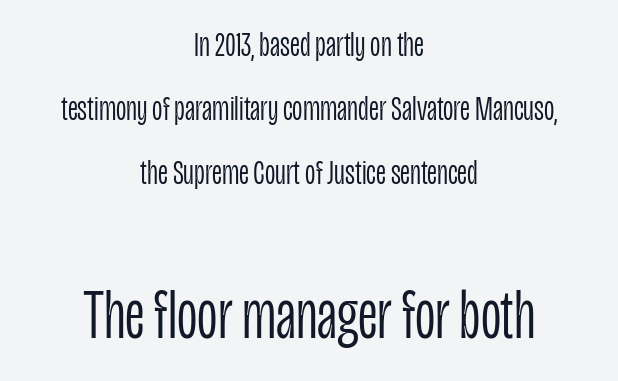
Q: Is the text bold? A: No.
Q: Is the text italic (slanted)? A: No, it is upright.
Q: Is the typeface a serif or a sans-serif typeface? A: Sans-serif.
Q: Is the text underlined? A: No.
Q: How is the paragraph aligned? A: Centered.
Q: Is the spacing between letters normal or unusually wide? A: Normal.
Q: Which block of text is set in a larger size, the first (top) or the second (bottom)? A: The second (bottom) one.
Q: Width (condensed, normal, or wide)? A: Condensed.
Q: Stroke contrast? A: Low.
Q: x-height? A: Large.
Q: Monospaced? A: No.
